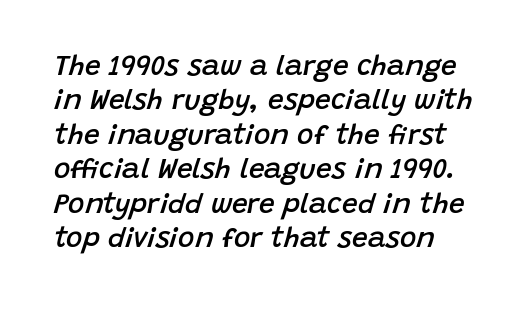
{"italic": "yes", "lean": "right", "slant_degrees": 15, "bold": "semi", "weight": "semibold", "width": "normal", "stroke_contrast": "low", "x_height": "large", "monospaced": "no", "underline": "no", "line_spacing_ratio": 1.23, "letter_spacing": "normal", "letter_spacing_em": 0.0, "glyph_px": 28}
